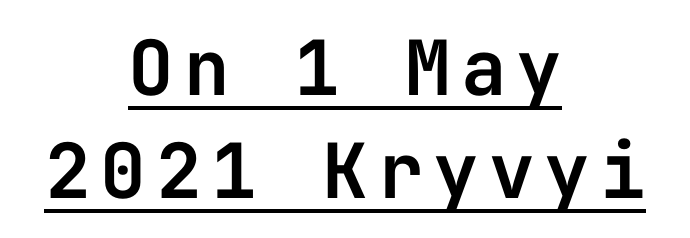
{"serif": "no", "italic": "no", "width": "normal", "stroke_contrast": "low", "x_height": "medium", "monospaced": "yes", "underline": "yes", "align": "center", "line_spacing": "normal", "line_spacing_ratio": 1.35, "glyph_px": 76}
